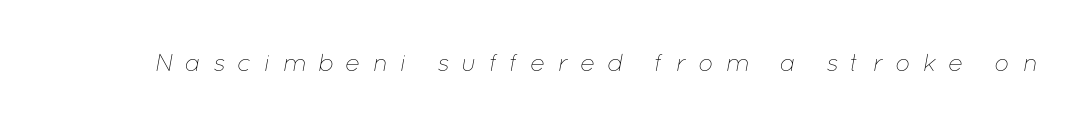
{"italic": "yes", "lean": "right", "slant_degrees": 12, "bold": "no", "underline": "no", "letter_spacing": "wide", "letter_spacing_em": 0.47, "glyph_px": 25}
